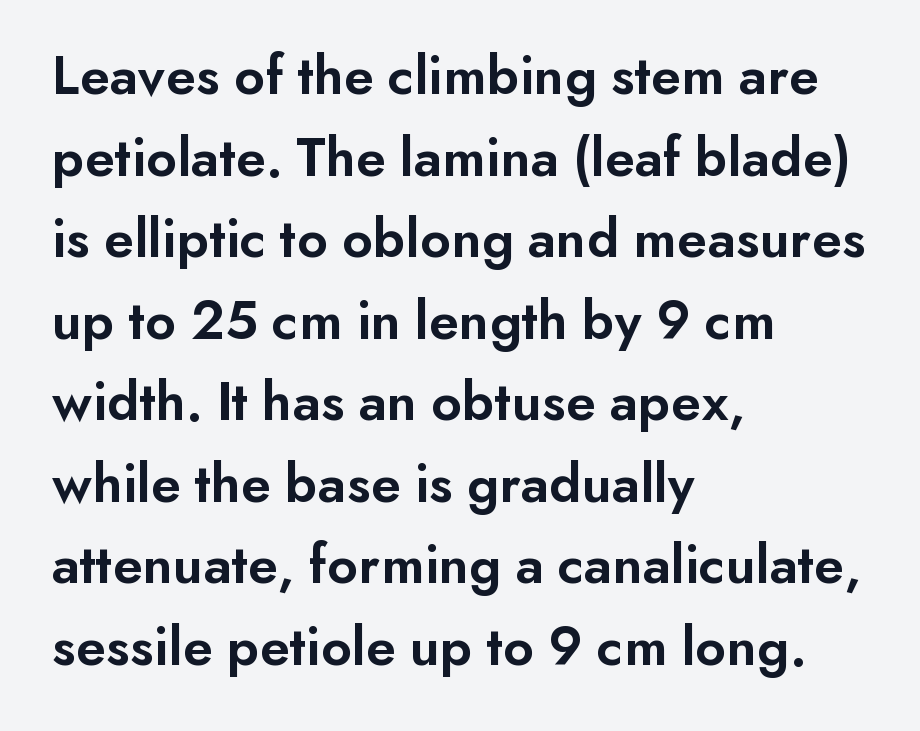
Q: Is the text bold? A: Semi-bold.
Q: Is the text italic (slanted)? A: No, it is upright.
Q: Is the typeface a serif or a sans-serif typeface? A: Sans-serif.
Q: Is the text underlined? A: No.
Q: How is the paragraph aligned? A: Left-aligned.
Q: Is the spacing between letters normal or unusually wide? A: Normal.
Q: Is the spacing between lines tight, normal or loose? A: Normal.
Q: Width (condensed, normal, or wide)? A: Normal.
Q: Stroke contrast? A: Low.
Q: x-height? A: Small.
Q: Monospaced? A: No.
